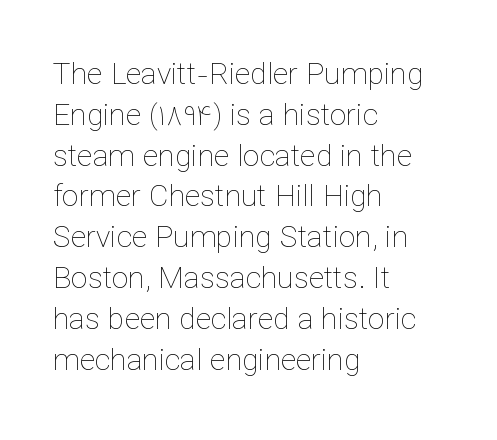
The image shows 30 px thin type, upright; set left-aligned, normal line spacing (1.36x), normal letter spacing, not underlined; low stroke contrast and a medium x-height.
